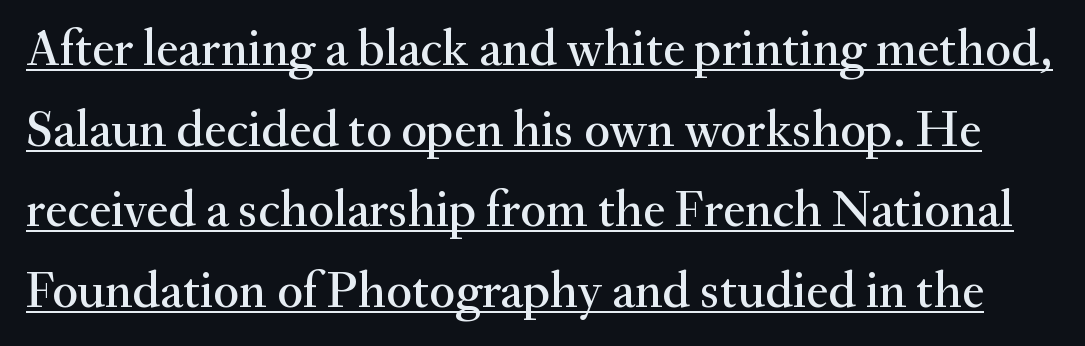
Q: Is the text italic (slanted)? A: No, it is upright.
Q: Is the typeface a serif or a sans-serif typeface? A: Serif.
Q: Is the text underlined? A: Yes.
Q: Is the spacing between letters normal or unusually wide? A: Normal.
Q: Is the spacing between lines tight, normal or loose? A: Normal.
Q: Width (condensed, normal, or wide)? A: Normal.
Q: Stroke contrast? A: Medium.
Q: x-height? A: Small.
Q: Monospaced? A: No.
